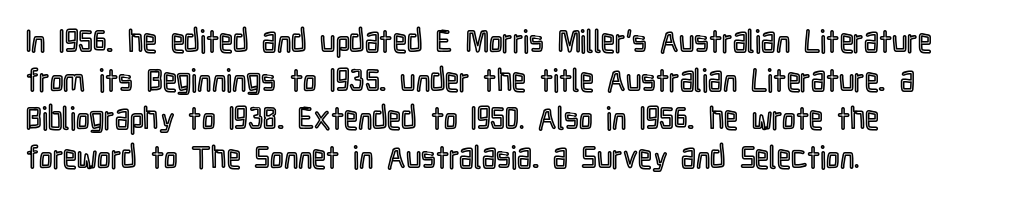
Q: Is the text italic (slanted)? A: No, it is upright.
Q: Is the text underlined? A: No.
Q: How is the paragraph aligned? A: Left-aligned.
Q: Is the spacing between letters normal or unusually wide? A: Normal.
Q: Is the spacing between lines tight, normal or loose? A: Normal.
Q: Width (condensed, normal, or wide)? A: Condensed.
Q: x-height? A: Medium.
Q: Monospaced? A: No.
